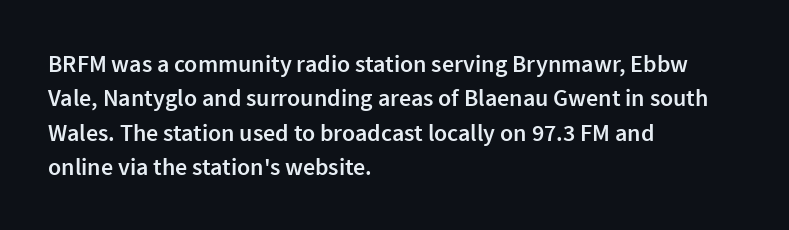
Q: Is the text bold? A: Semi-bold.
Q: Is the text italic (slanted)? A: No, it is upright.
Q: Is the text underlined? A: No.
Q: How is the paragraph aligned? A: Left-aligned.
Q: Is the spacing between letters normal or unusually wide? A: Normal.
Q: Is the spacing between lines tight, normal or loose? A: Normal.
